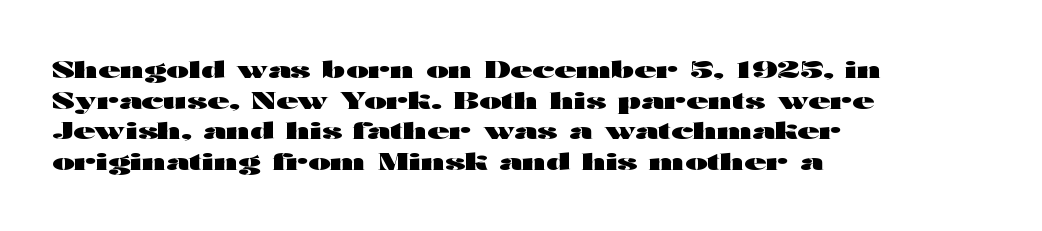
The image shows 24 px bold type, upright; set left-aligned, normal line spacing (1.28x), normal letter spacing, not underlined.
